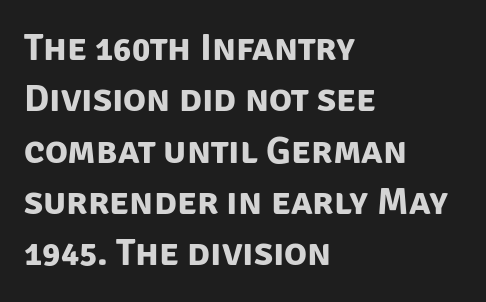
Q: Is the text bold? A: Yes.
Q: Is the typeface a serif or a sans-serif typeface? A: Sans-serif.
Q: Is the text underlined? A: No.
Q: How is the paragraph aligned? A: Left-aligned.
Q: Is the spacing between letters normal or unusually wide? A: Normal.
Q: Is the spacing between lines tight, normal or loose? A: Normal.
Q: Width (condensed, normal, or wide)? A: Normal.
Q: Stroke contrast? A: Low.
Q: x-height? A: Large.
Q: Monospaced? A: No.
